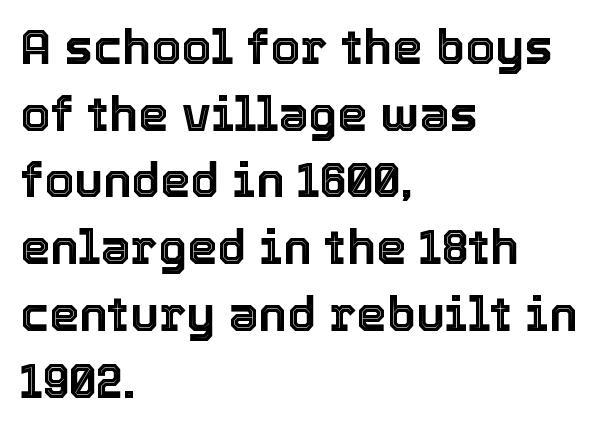
Q: Is the text italic (slanted)? A: No, it is upright.
Q: Is the text underlined? A: No.
Q: How is the paragraph aligned? A: Left-aligned.
Q: Is the spacing between letters normal or unusually wide? A: Normal.
Q: Is the spacing between lines tight, normal or loose? A: Normal.
Q: Width (condensed, normal, or wide)? A: Normal.
Q: x-height? A: Medium.
Q: Monospaced? A: No.
